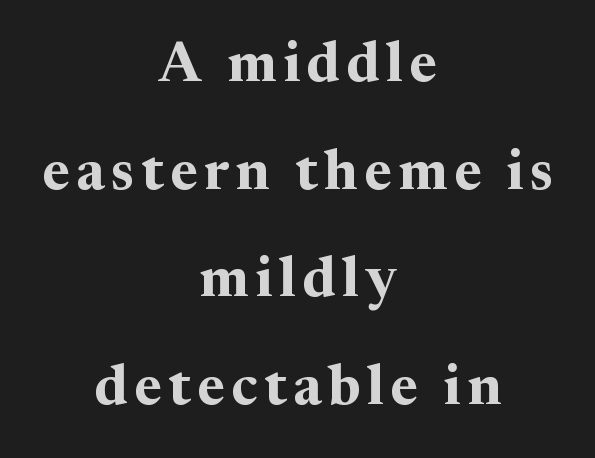
The image shows 56 px bold serif type, upright; set centered, loose line spacing (1.92x), not underlined; medium stroke contrast and a medium x-height.
